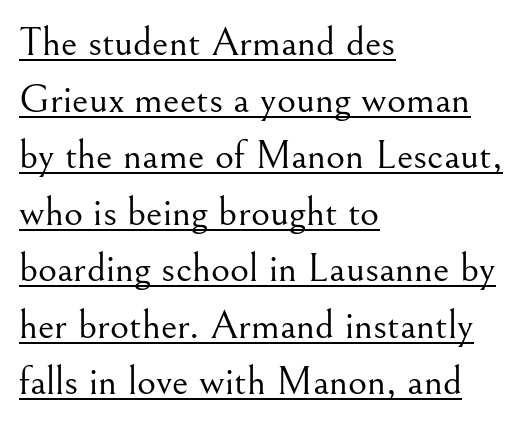
{"serif": "yes", "italic": "no", "bold": "no", "weight": "light", "width": "normal", "stroke_contrast": "medium", "x_height": "small", "monospaced": "no", "underline": "yes", "align": "left", "line_spacing": "normal", "line_spacing_ratio": 1.38, "letter_spacing": "normal", "letter_spacing_em": 0.0, "glyph_px": 41}
